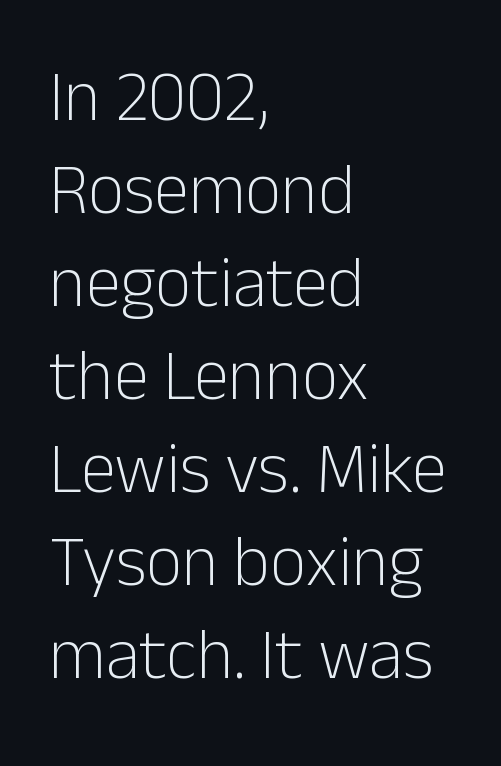
Q: Is the text bold? A: No.
Q: Is the text italic (slanted)? A: No, it is upright.
Q: Is the typeface a serif or a sans-serif typeface? A: Sans-serif.
Q: Is the text underlined? A: No.
Q: How is the paragraph aligned? A: Left-aligned.
Q: Is the spacing between letters normal or unusually wide? A: Normal.
Q: Is the spacing between lines tight, normal or loose? A: Normal.
Q: Width (condensed, normal, or wide)? A: Normal.
Q: Stroke contrast? A: Low.
Q: x-height? A: Medium.
Q: Monospaced? A: No.
